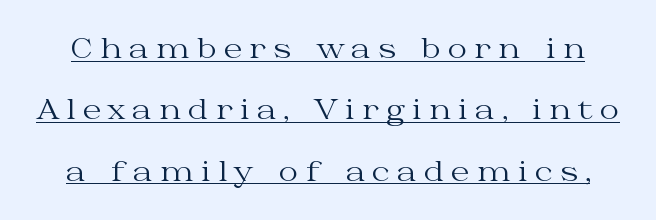
Baseline-to-baseline distance is far greater than the letter height. The rendering inserts visible extra space after every character. The specimen reads as upright at a glance. Beneath each row of characters lies a ruled line.
